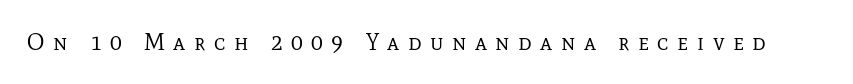
The image shows 23 px text type, upright; set unusually wide letter spacing (+0.37 em), not underlined.
